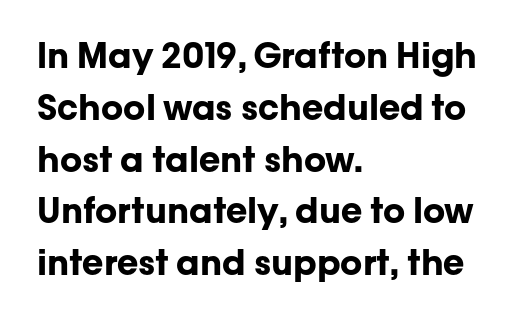
{"serif": "no", "italic": "no", "bold": "yes", "weight": "bold", "width": "normal", "stroke_contrast": "low", "x_height": "medium", "monospaced": "no", "underline": "no", "align": "left", "line_spacing": "normal", "line_spacing_ratio": 1.48, "letter_spacing": "normal", "letter_spacing_em": 0.0, "glyph_px": 35}
